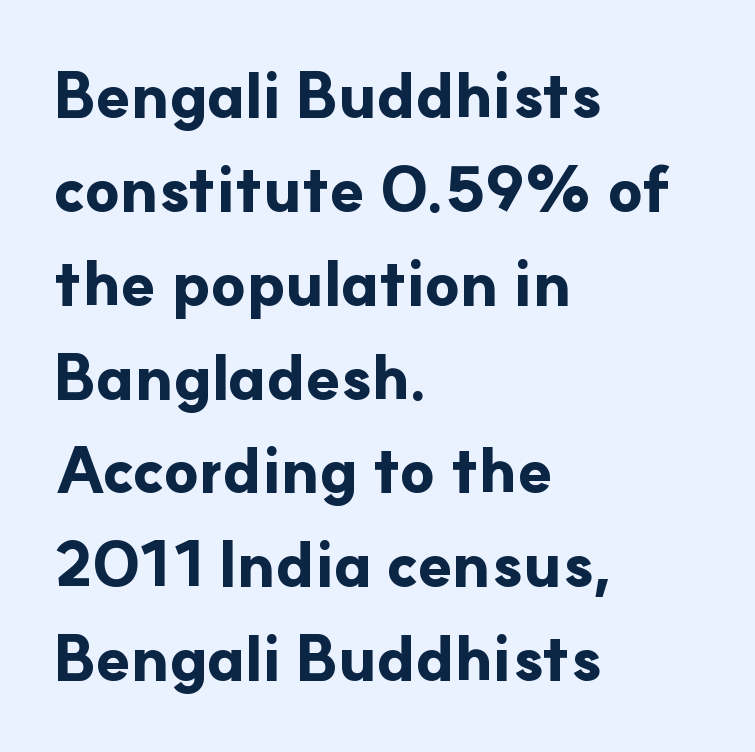
The image shows 63 px bold sans-serif type, upright; set left-aligned, normal line spacing (1.49x), normal letter spacing, not underlined; low stroke contrast and a small x-height.
